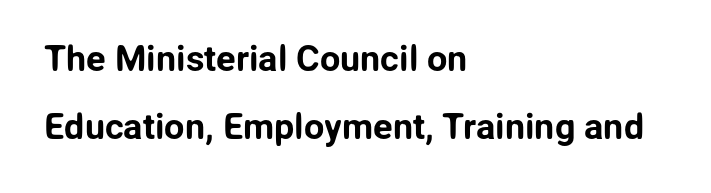
The type is set solid horizontally, with unmodified tracking. The face used here is a sans, in the tradition of grotesques and geometrics. The paragraph has a hard left edge and a soft right edge. Style check: upright. Descenders hang freely into open space.
